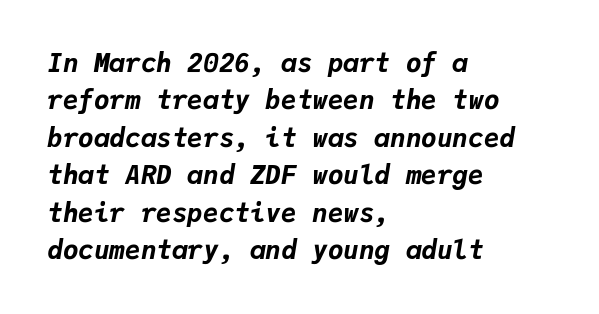
Q: Is the text bold? A: Yes.
Q: Is the text italic (slanted)? A: Yes, it leans right by about 9 degrees.
Q: Is the text underlined? A: No.
Q: How is the paragraph aligned? A: Left-aligned.
Q: Is the spacing between letters normal or unusually wide? A: Normal.
Q: Is the spacing between lines tight, normal or loose? A: Normal.
